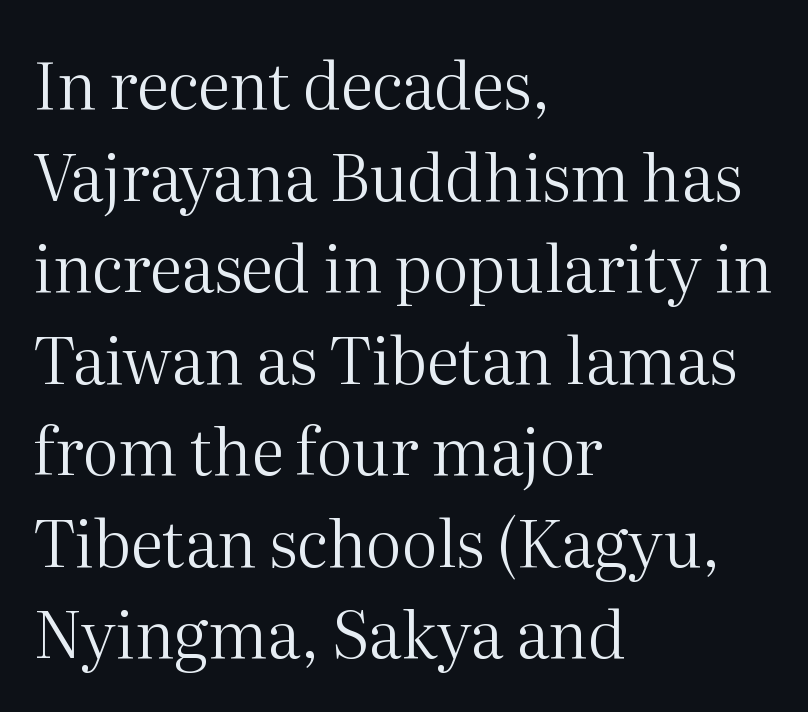
Q: Is the text bold? A: No.
Q: Is the text italic (slanted)? A: No, it is upright.
Q: Is the typeface a serif or a sans-serif typeface? A: Serif.
Q: Is the text underlined? A: No.
Q: How is the paragraph aligned? A: Left-aligned.
Q: Is the spacing between letters normal or unusually wide? A: Normal.
Q: Is the spacing between lines tight, normal or loose? A: Normal.
Q: Width (condensed, normal, or wide)? A: Normal.
Q: Stroke contrast? A: Medium.
Q: x-height? A: Medium.
Q: Monospaced? A: No.
